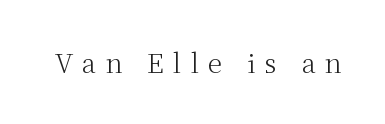
The image shows 26 px text type, upright; set unusually wide letter spacing (+0.35 em), not underlined.
